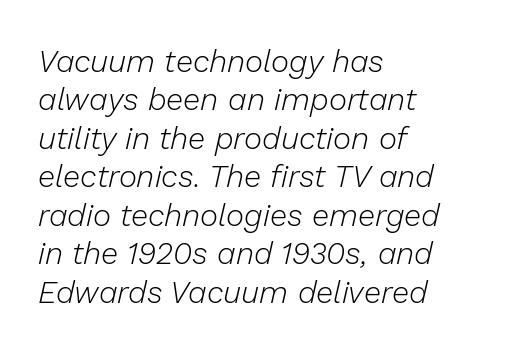
The image shows 31 px light type, italic (leaning right); set left-aligned, line spacing 1.24x, normal letter spacing, not underlined; low stroke contrast and a medium x-height.
